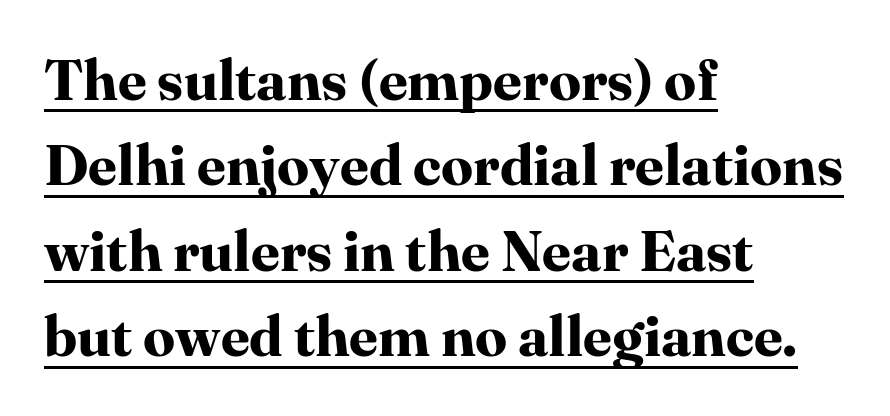
The image shows 57 px bold serif type, upright; set left-aligned, normal line spacing (1.5x), normal letter spacing, underlined; high stroke contrast and a medium x-height.
